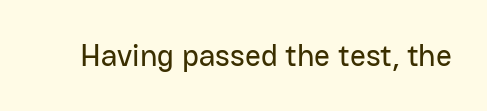
Q: Is the text italic (slanted)? A: No, it is upright.
Q: Is the typeface a serif or a sans-serif typeface? A: Sans-serif.
Q: Is the text underlined? A: No.
Q: Is the spacing between letters normal or unusually wide? A: Normal.
Q: Width (condensed, normal, or wide)? A: Normal.
Q: Stroke contrast? A: Low.
Q: x-height? A: Medium.
Q: Monospaced? A: No.
